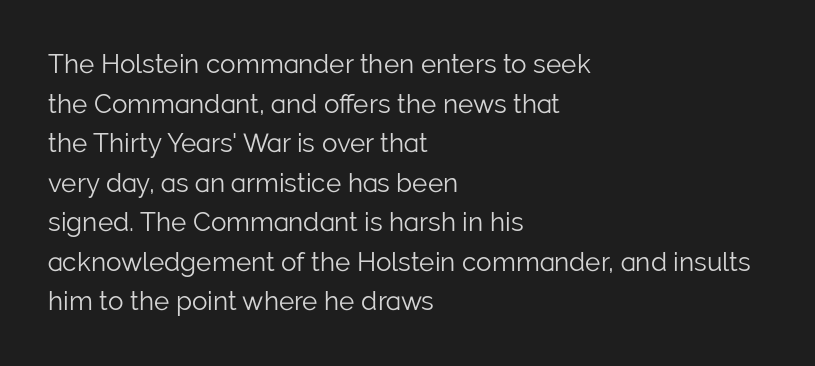
Q: Is the text bold? A: No.
Q: Is the text italic (slanted)? A: No, it is upright.
Q: Is the text underlined? A: No.
Q: How is the paragraph aligned? A: Left-aligned.
Q: Is the spacing between letters normal or unusually wide? A: Normal.
Q: Is the spacing between lines tight, normal or loose? A: Normal.
